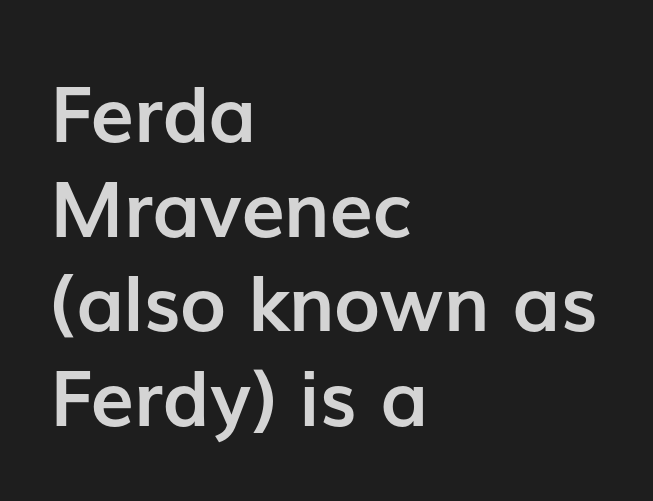
{"serif": "no", "italic": "no", "bold": "yes", "weight": "semibold", "width": "normal", "stroke_contrast": "low", "x_height": "medium", "monospaced": "no", "underline": "no", "align": "left", "line_spacing_ratio": 1.23, "letter_spacing": "normal", "letter_spacing_em": 0.0, "glyph_px": 77}
